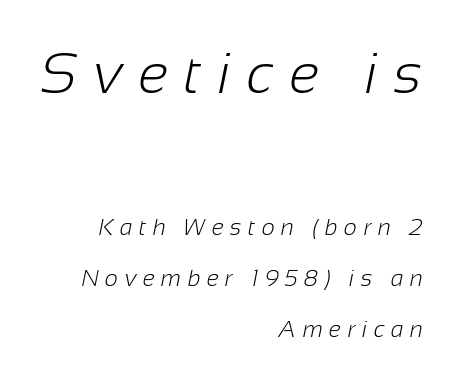
{"serif": "no", "bold": "no", "weight": "light", "width": "normal", "stroke_contrast": "low", "x_height": "medium", "monospaced": "no", "underline": "no", "align": "right", "line_spacing": "loose", "line_spacing_ratio": 2.23, "letter_spacing": "wide", "letter_spacing_em": 0.28, "larger_block": "first", "size_ratio": 2.48, "glyph_px": 57}
